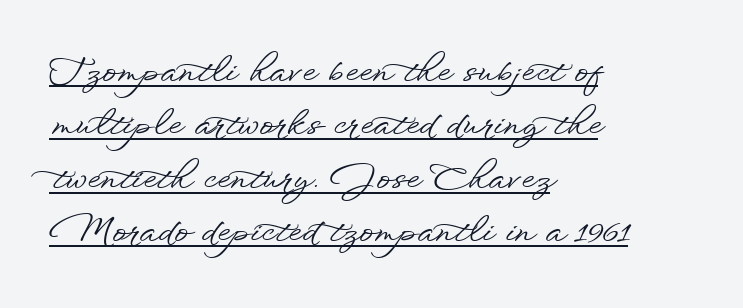
The designer went with a sans here, leaving each stem footless. Underline: present. These lines are rendered in a variable-pitch font. Baseline-to-baseline distance is the conventional proportion of letter height. The passage is arranged the way most books set body copy — flush left.
